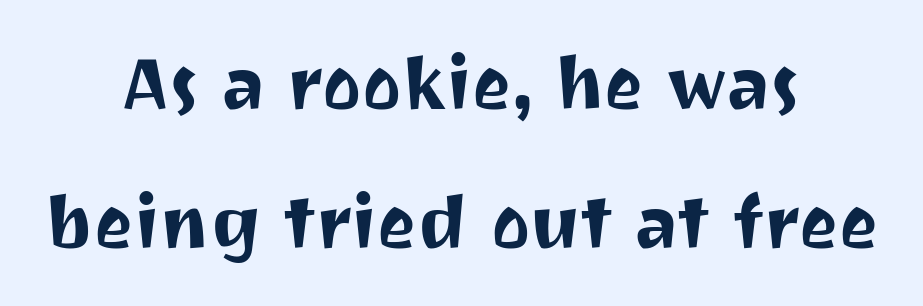
{"serif": "no", "italic": "no", "width": "normal", "stroke_contrast": "medium", "x_height": "medium", "monospaced": "no", "underline": "no", "align": "center", "line_spacing_ratio": 1.88, "letter_spacing": "normal", "letter_spacing_em": 0.0, "glyph_px": 74}
